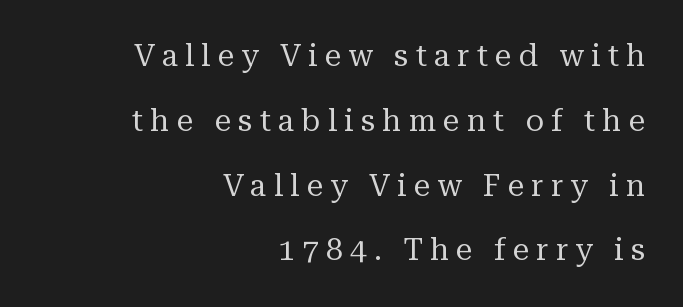
Q: Is the text bold? A: No.
Q: Is the text italic (slanted)? A: No, it is upright.
Q: Is the typeface a serif or a sans-serif typeface? A: Serif.
Q: Is the text underlined? A: No.
Q: How is the paragraph aligned? A: Right-aligned.
Q: Is the spacing between letters normal or unusually wide? A: Unusually wide.
Q: Is the spacing between lines tight, normal or loose? A: Loose.
Q: Width (condensed, normal, or wide)? A: Normal.
Q: Stroke contrast? A: Medium.
Q: x-height? A: Medium.
Q: Monospaced? A: No.
